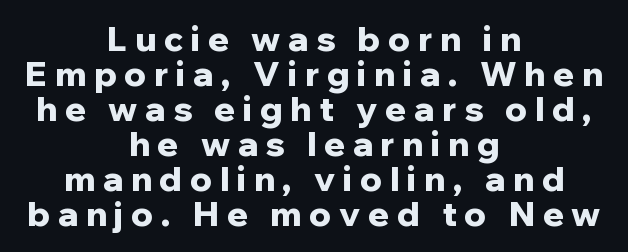
Q: Is the text bold? A: Yes.
Q: Is the text italic (slanted)? A: No, it is upright.
Q: Is the typeface a serif or a sans-serif typeface? A: Sans-serif.
Q: Is the text underlined? A: No.
Q: How is the paragraph aligned? A: Centered.
Q: Is the spacing between letters normal or unusually wide? A: Unusually wide.
Q: Is the spacing between lines tight, normal or loose? A: Tight.
Q: Width (condensed, normal, or wide)? A: Normal.
Q: Stroke contrast? A: Low.
Q: x-height? A: Medium.
Q: Monospaced? A: No.
